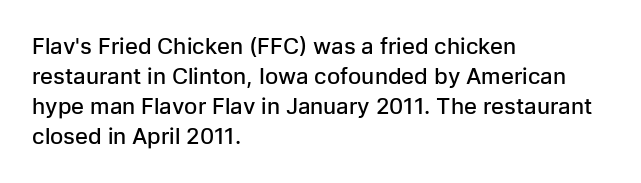
Q: Is the text bold? A: Semi-bold.
Q: Is the text italic (slanted)? A: No, it is upright.
Q: Is the text underlined? A: No.
Q: How is the paragraph aligned? A: Left-aligned.
Q: Is the spacing between letters normal or unusually wide? A: Normal.
Q: Is the spacing between lines tight, normal or loose? A: Normal.
